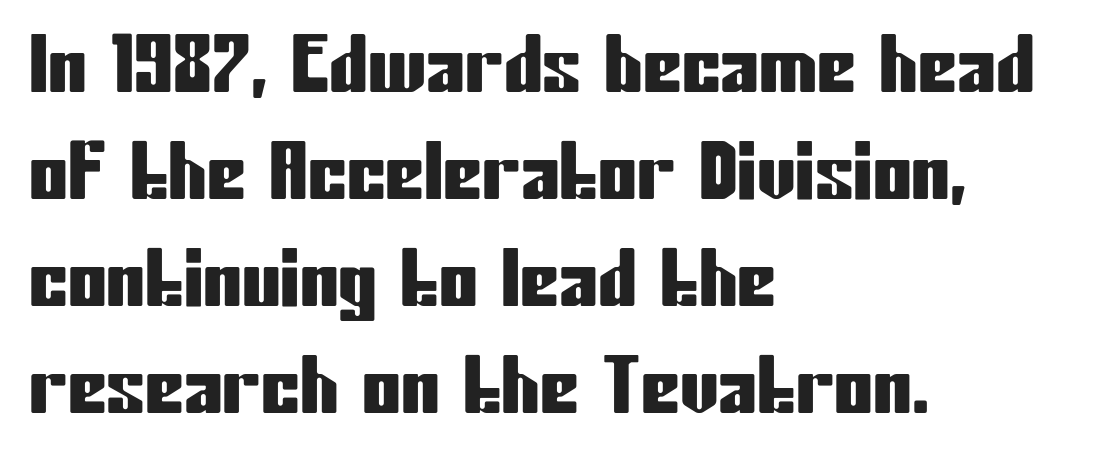
{"serif": "no", "italic": "no", "width": "condensed", "stroke_contrast": "low", "x_height": "medium", "monospaced": "no", "underline": "no", "align": "left", "line_spacing": "normal", "line_spacing_ratio": 1.37, "letter_spacing": "normal", "letter_spacing_em": 0.0, "glyph_px": 78}
